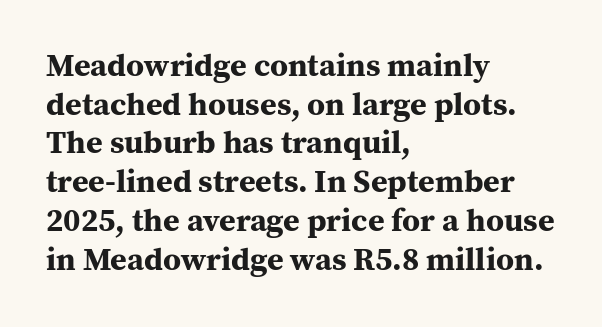
{"serif": "yes", "italic": "no", "bold": "yes", "weight": "bold", "width": "normal", "stroke_contrast": "medium", "x_height": "medium", "monospaced": "no", "underline": "no", "align": "left", "line_spacing_ratio": 1.21, "letter_spacing": "normal", "letter_spacing_em": 0.0, "glyph_px": 32}
